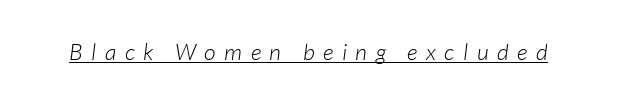
{"italic": "yes", "lean": "right", "slant_degrees": 7, "bold": "no", "underline": "yes", "letter_spacing": "wide", "letter_spacing_em": 0.37, "glyph_px": 23}
